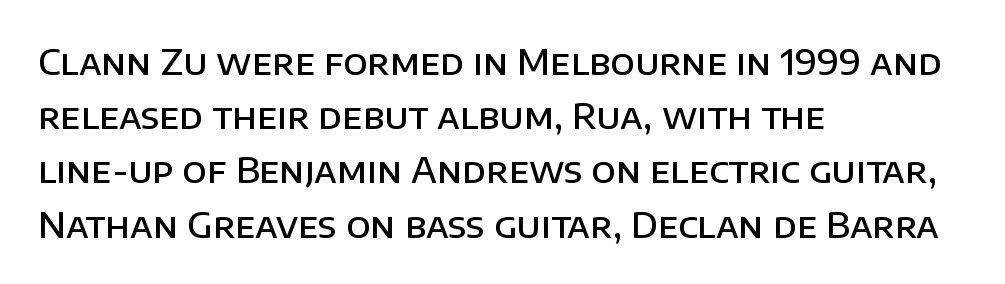
{"serif": "no", "italic": "no", "bold": "semi", "weight": "semibold", "width": "normal", "stroke_contrast": "low", "x_height": "large", "monospaced": "no", "underline": "no", "align": "left", "line_spacing": "normal", "line_spacing_ratio": 1.55, "letter_spacing": "normal", "letter_spacing_em": 0.0, "glyph_px": 35}
